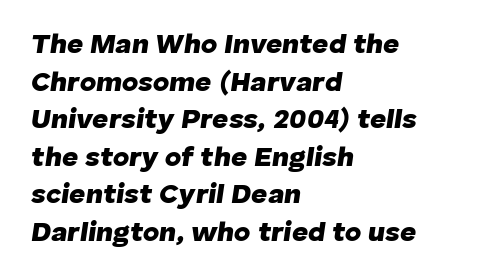
Q: Is the text bold? A: Yes.
Q: Is the text italic (slanted)? A: Yes, it leans right by about 8 degrees.
Q: Is the text underlined? A: No.
Q: How is the paragraph aligned? A: Left-aligned.
Q: Is the spacing between letters normal or unusually wide? A: Normal.
Q: Is the spacing between lines tight, normal or loose? A: Normal.
Q: Width (condensed, normal, or wide)? A: Normal.
Q: Stroke contrast? A: Low.
Q: x-height? A: Medium.
Q: Monospaced? A: No.
